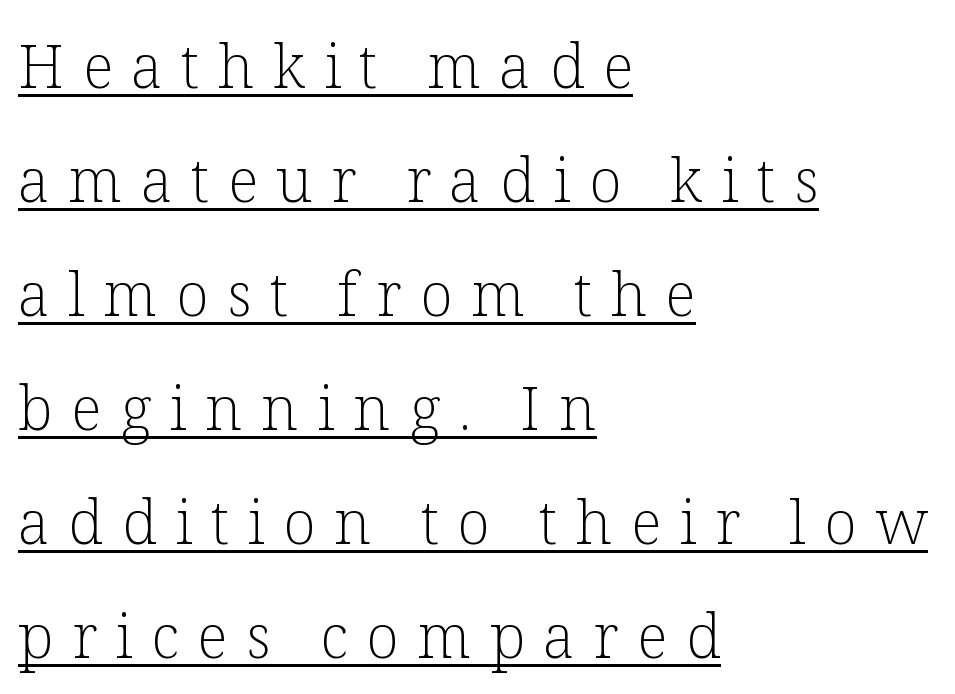
Q: Is the text bold? A: No.
Q: Is the text italic (slanted)? A: No, it is upright.
Q: Is the typeface a serif or a sans-serif typeface? A: Serif.
Q: Is the text underlined? A: Yes.
Q: How is the paragraph aligned? A: Left-aligned.
Q: Is the spacing between letters normal or unusually wide? A: Unusually wide.
Q: Is the spacing between lines tight, normal or loose? A: Loose.
Q: Width (condensed, normal, or wide)? A: Normal.
Q: Stroke contrast? A: Low.
Q: x-height? A: Medium.
Q: Monospaced? A: No.
